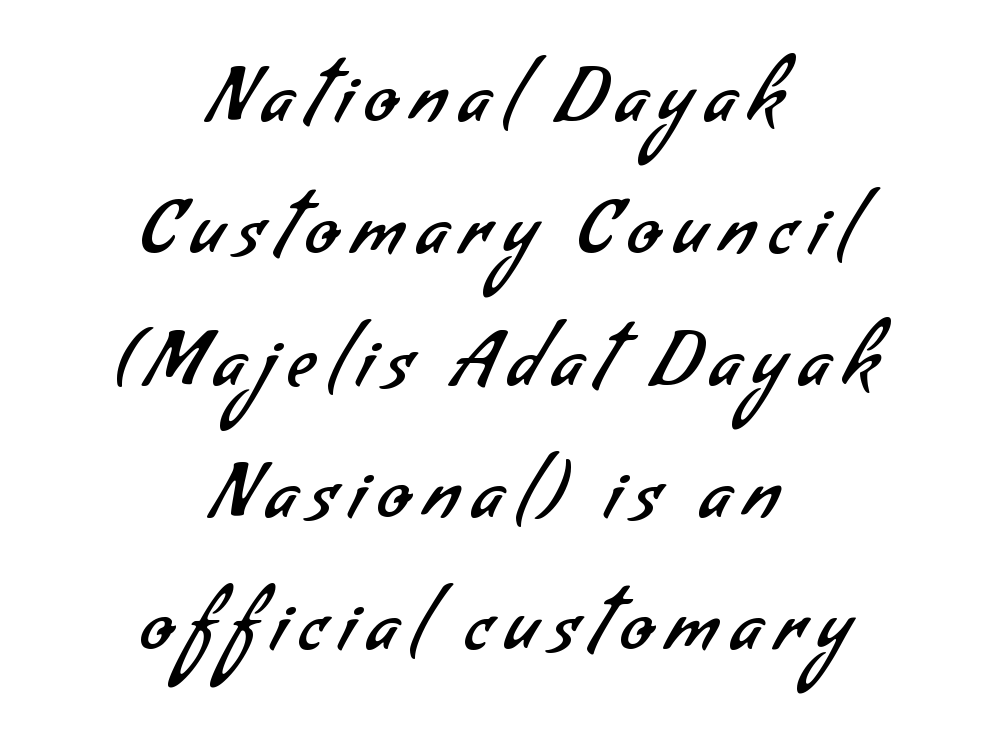
The lines are quadded center. Stroke terminals: plain, sans-serif. The face used here is proportionally spaced, like ordinary book or web type. Has an underline been added? It has not.
